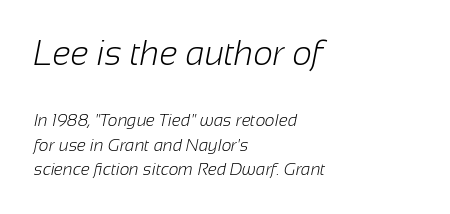
Q: Is the text bold? A: No.
Q: Is the typeface a serif or a sans-serif typeface? A: Sans-serif.
Q: Is the text underlined? A: No.
Q: How is the paragraph aligned? A: Left-aligned.
Q: Is the spacing between letters normal or unusually wide? A: Normal.
Q: Is the spacing between lines tight, normal or loose? A: Normal.
Q: Which block of text is set in a larger size, the first (top) or the second (bottom)? A: The first (top) one.
Q: Width (condensed, normal, or wide)? A: Normal.
Q: Stroke contrast? A: Low.
Q: x-height? A: Medium.
Q: Monospaced? A: No.
